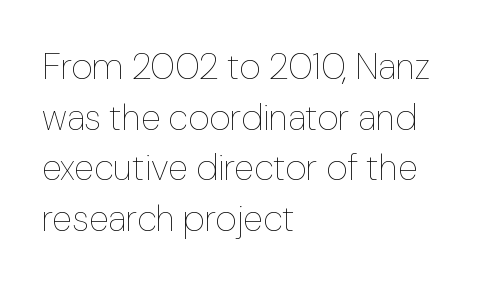
{"italic": "no", "bold": "no", "weight": "thin", "width": "normal", "stroke_contrast": "low", "x_height": "medium", "monospaced": "no", "underline": "no", "align": "left", "line_spacing": "normal", "line_spacing_ratio": 1.37, "letter_spacing": "normal", "letter_spacing_em": 0.0, "glyph_px": 37}
